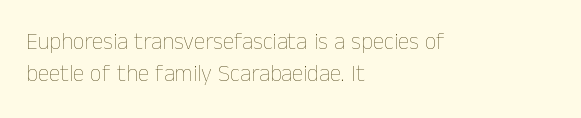
The tracking reads as untouched default to a designer's eye. Layout note: lines flush left. Students, observe: this is what conventionally led text looks like. Underline: absent.
